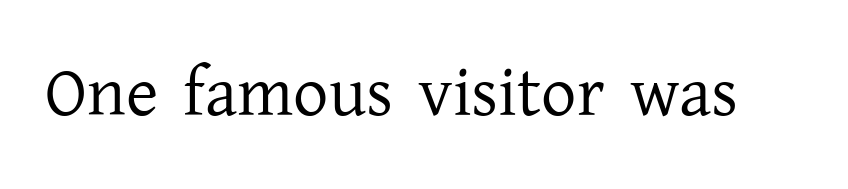
You can tell from the footed stems that serif type was used. The passage shown has conventional tracking throughout. Varying glyph widths throughout — classic text-font behaviour. Descender tails drop into unmarked territory.
